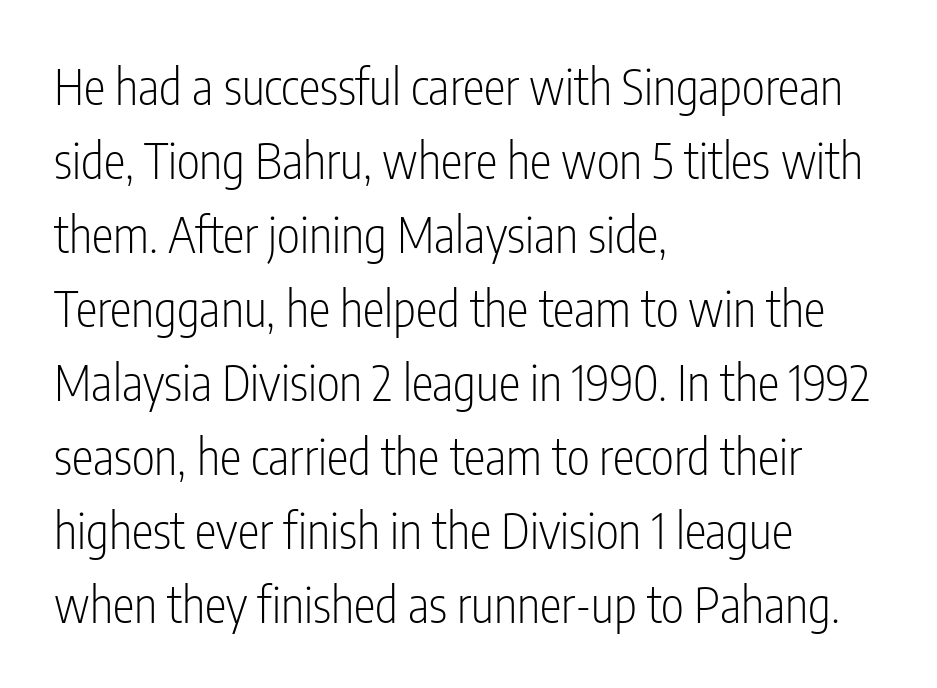
Q: Is the text bold? A: No.
Q: Is the text italic (slanted)? A: No, it is upright.
Q: Is the typeface a serif or a sans-serif typeface? A: Sans-serif.
Q: Is the text underlined? A: No.
Q: How is the paragraph aligned? A: Left-aligned.
Q: Is the spacing between letters normal or unusually wide? A: Normal.
Q: Is the spacing between lines tight, normal or loose? A: Normal.
Q: Width (condensed, normal, or wide)? A: Condensed.
Q: Stroke contrast? A: Low.
Q: x-height? A: Medium.
Q: Monospaced? A: No.
